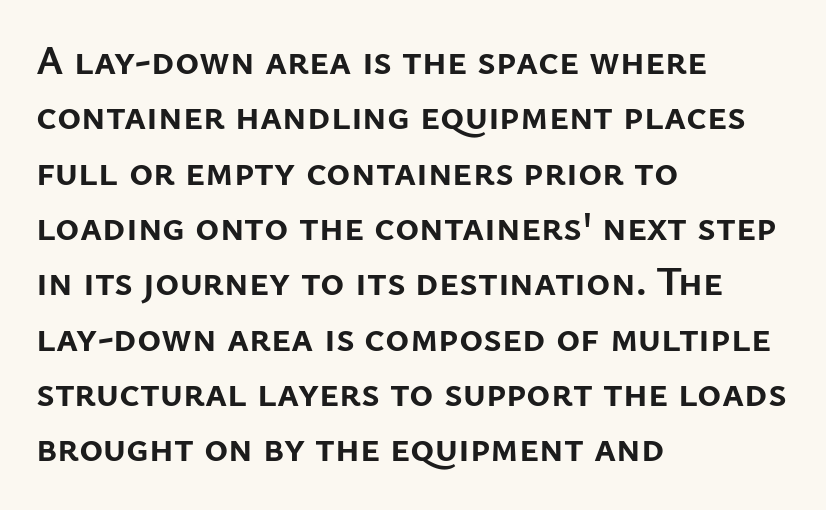
{"serif": "no", "italic": "no", "bold": "yes", "weight": "semibold", "width": "normal", "stroke_contrast": "low", "x_height": "medium", "monospaced": "no", "underline": "no", "align": "left", "line_spacing": "normal", "line_spacing_ratio": 1.35, "letter_spacing": "normal", "letter_spacing_em": 0.0, "glyph_px": 41}
